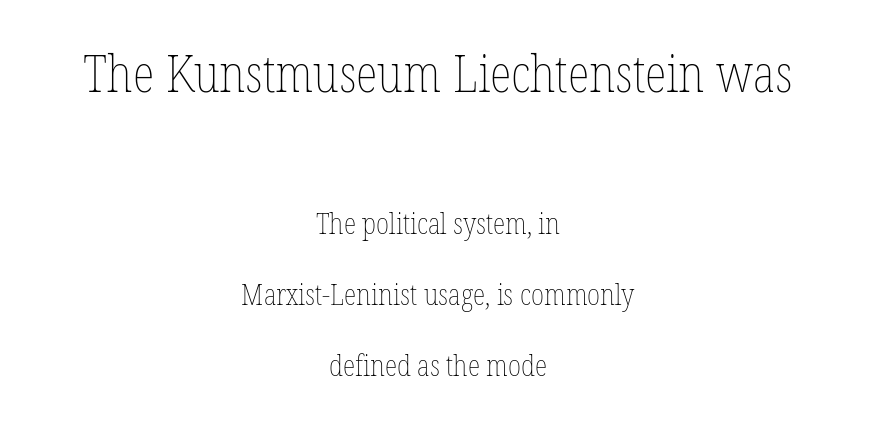
Quick note: interline space is abundant. No italicization has been applied; the sample stays upright. Observe the ordinary spacing: letters are neighbours, not strangers. The designer gave the opening block more size than the closing block.
